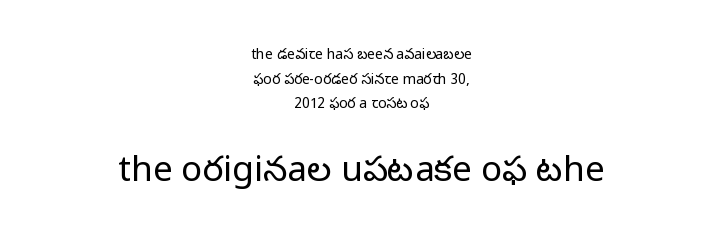
The image shows 35 px regular-weight sans-serif type, upright; set centered, line spacing 1.76x, normal letter spacing, not underlined; the second (bottom) block is 2.5x larger; low stroke contrast and a medium x-height.
